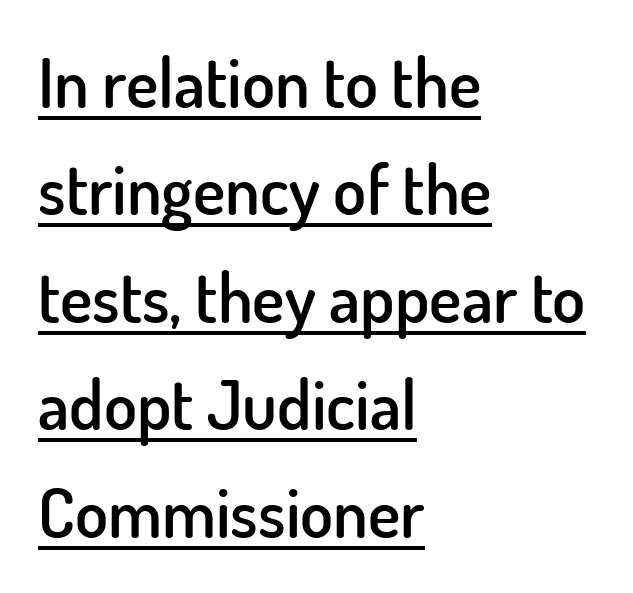
Q: Is the text bold? A: Semi-bold.
Q: Is the text italic (slanted)? A: No, it is upright.
Q: Is the typeface a serif or a sans-serif typeface? A: Sans-serif.
Q: Is the text underlined? A: Yes.
Q: How is the paragraph aligned? A: Left-aligned.
Q: Is the spacing between letters normal or unusually wide? A: Normal.
Q: Is the spacing between lines tight, normal or loose? A: Normal.
Q: Width (condensed, normal, or wide)? A: Normal.
Q: Stroke contrast? A: Low.
Q: x-height? A: Small.
Q: Monospaced? A: No.
